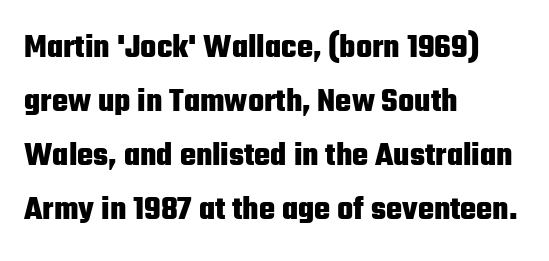
{"serif": "no", "italic": "no", "bold": "yes", "weight": "heavy", "width": "condensed", "stroke_contrast": "low", "x_height": "medium", "monospaced": "no", "underline": "no", "align": "left", "line_spacing": "normal", "line_spacing_ratio": 1.59, "letter_spacing": "normal", "letter_spacing_em": 0.0, "glyph_px": 34}
